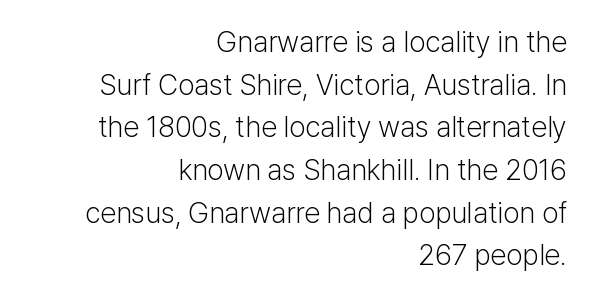
To sum up the face: it is a sans, with no serifs. One-word summary of the alignment: right. Spacing between characters is what you'd get straight out of the box. These lines were composed using upright roman letters. How would I describe the line gaps? Plain and ordinary.
